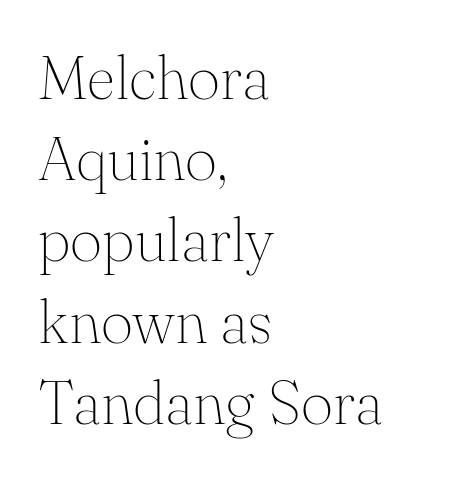
{"serif": "yes", "italic": "no", "bold": "no", "weight": "thin", "width": "normal", "stroke_contrast": "medium", "x_height": "small", "monospaced": "no", "underline": "no", "align": "left", "line_spacing": "normal", "line_spacing_ratio": 1.31, "letter_spacing": "normal", "letter_spacing_em": 0.0, "glyph_px": 62}
